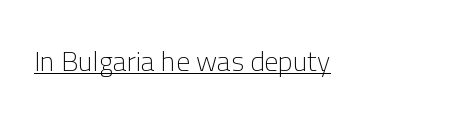
The image shows 28 px light sans-serif type, upright; set normal letter spacing, underlined; low stroke contrast and a medium x-height.
